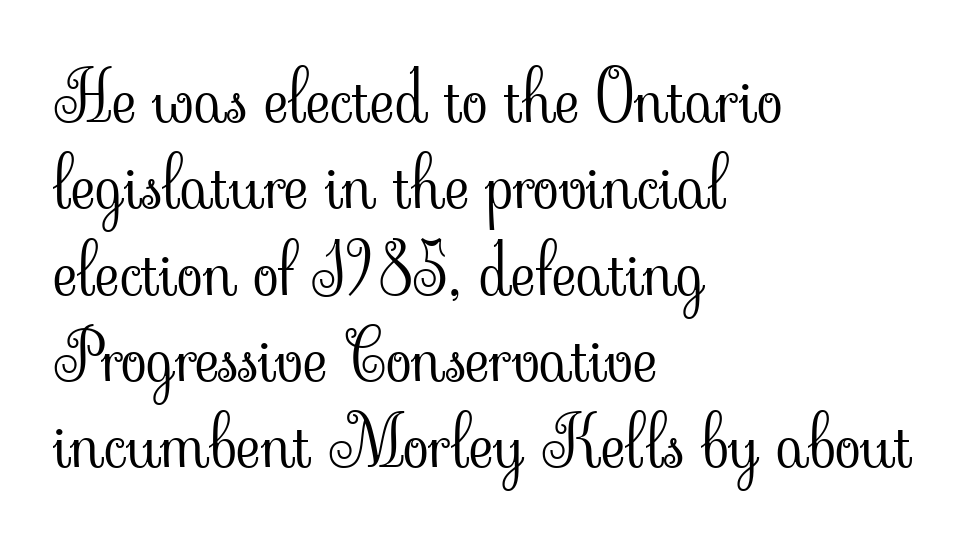
The image shows 68 px light serif type, upright; set left-aligned, normal line spacing (1.27x), normal letter spacing, not underlined; low stroke contrast and a small x-height.
